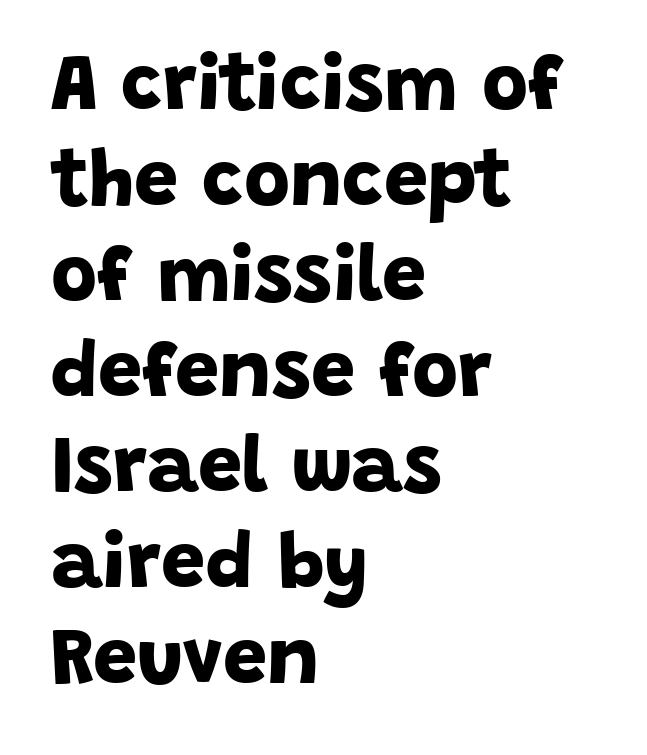
Q: Is the text bold? A: Yes.
Q: Is the typeface a serif or a sans-serif typeface? A: Sans-serif.
Q: Is the text underlined? A: No.
Q: How is the paragraph aligned? A: Left-aligned.
Q: Is the spacing between letters normal or unusually wide? A: Normal.
Q: Width (condensed, normal, or wide)? A: Normal.
Q: Stroke contrast? A: Low.
Q: x-height? A: Large.
Q: Monospaced? A: No.
